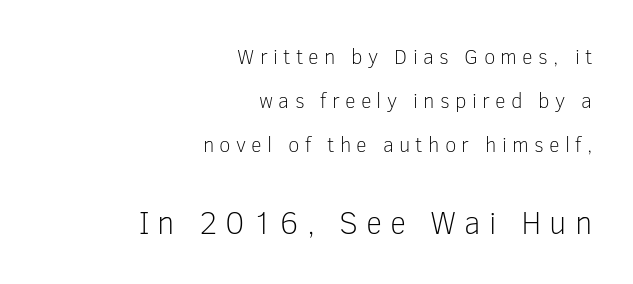
{"serif": "no", "italic": "no", "bold": "no", "weight": "light", "width": "normal", "stroke_contrast": "low", "x_height": "medium", "monospaced": "no", "underline": "no", "align": "right", "line_spacing": "loose", "line_spacing_ratio": 2.1, "letter_spacing": "wide", "letter_spacing_em": 0.25, "larger_block": "second", "size_ratio": 1.52, "glyph_px": 32}
